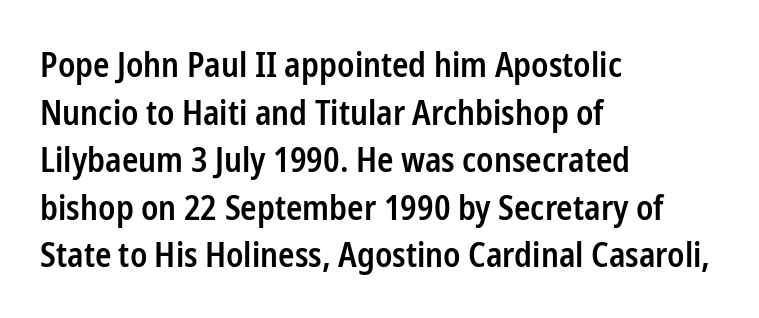
The image shows 34 px semibold, condensed sans-serif type, upright; set left-aligned, normal line spacing (1.4x), normal letter spacing, not underlined; low stroke contrast and a medium x-height.
